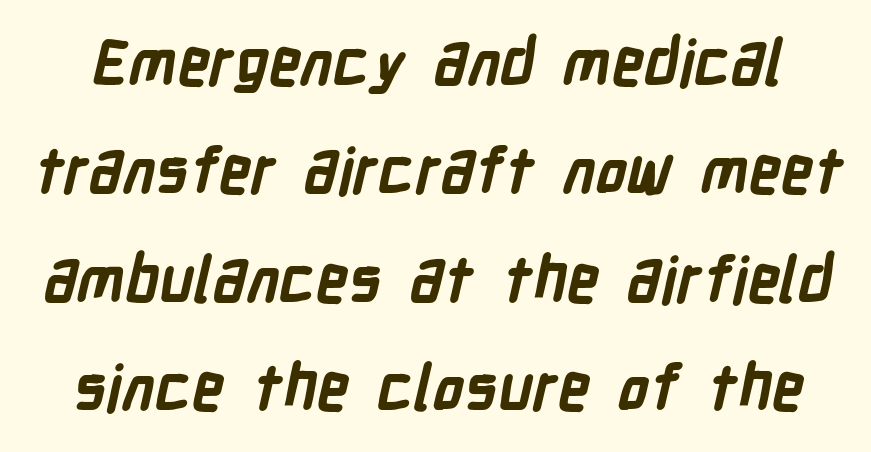
Q: Is the text bold? A: Yes.
Q: Is the typeface a serif or a sans-serif typeface? A: Sans-serif.
Q: Is the text underlined? A: No.
Q: Is the spacing between letters normal or unusually wide? A: Normal.
Q: Width (condensed, normal, or wide)? A: Condensed.
Q: Stroke contrast? A: Low.
Q: x-height? A: Medium.
Q: Monospaced? A: No.
